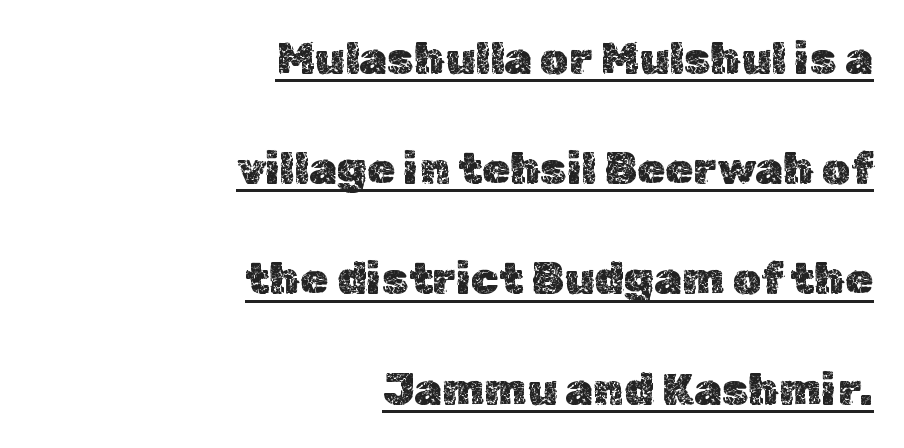
The image shows 45 px text type, upright; set right-aligned, loose line spacing (2.45x), normal letter spacing, underlined; a medium x-height.
